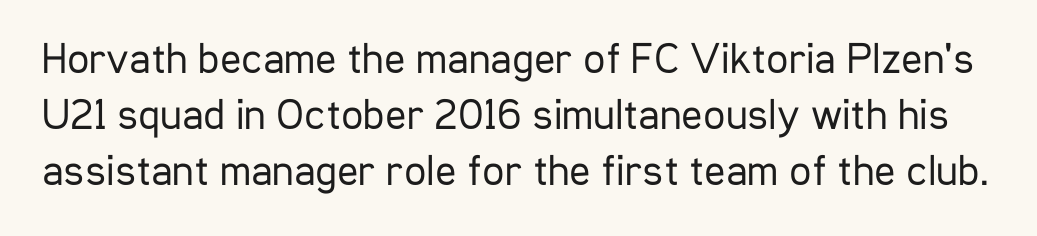
Q: Is the text bold? A: No.
Q: Is the text italic (slanted)? A: No, it is upright.
Q: Is the typeface a serif or a sans-serif typeface? A: Sans-serif.
Q: Is the text underlined? A: No.
Q: Is the spacing between letters normal or unusually wide? A: Normal.
Q: Is the spacing between lines tight, normal or loose? A: Normal.
Q: Width (condensed, normal, or wide)? A: Condensed.
Q: Stroke contrast? A: Low.
Q: x-height? A: Medium.
Q: Monospaced? A: No.
